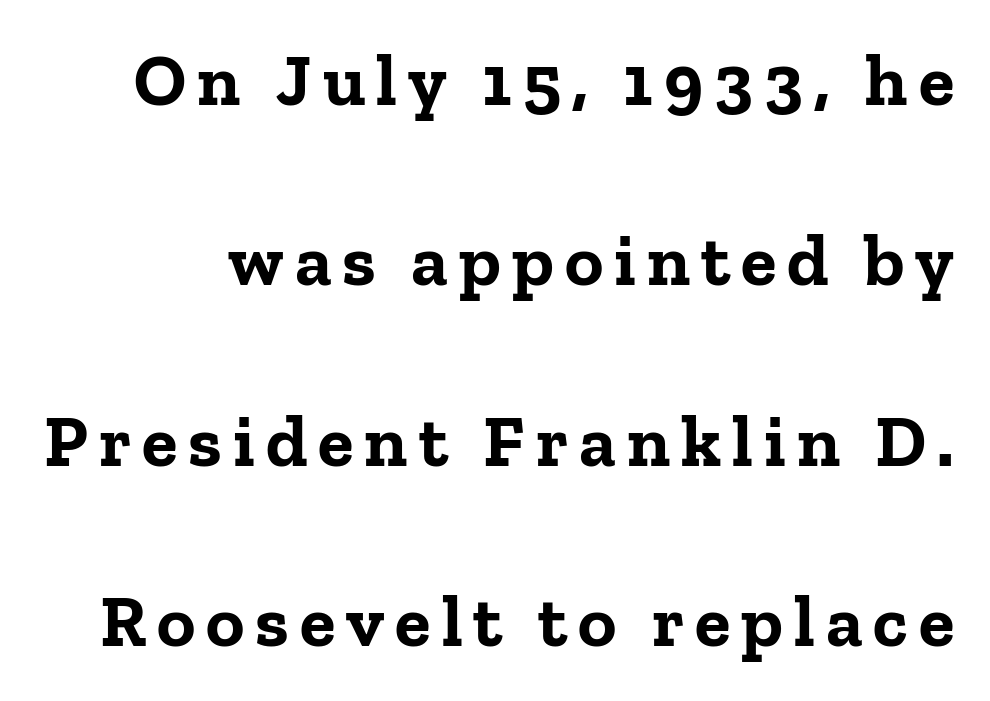
Q: Is the text bold? A: Yes.
Q: Is the text italic (slanted)? A: No, it is upright.
Q: Is the typeface a serif or a sans-serif typeface? A: Serif.
Q: Is the text underlined? A: No.
Q: Is the spacing between lines tight, normal or loose? A: Loose.
Q: Width (condensed, normal, or wide)? A: Normal.
Q: Stroke contrast? A: Low.
Q: x-height? A: Medium.
Q: Monospaced? A: No.
